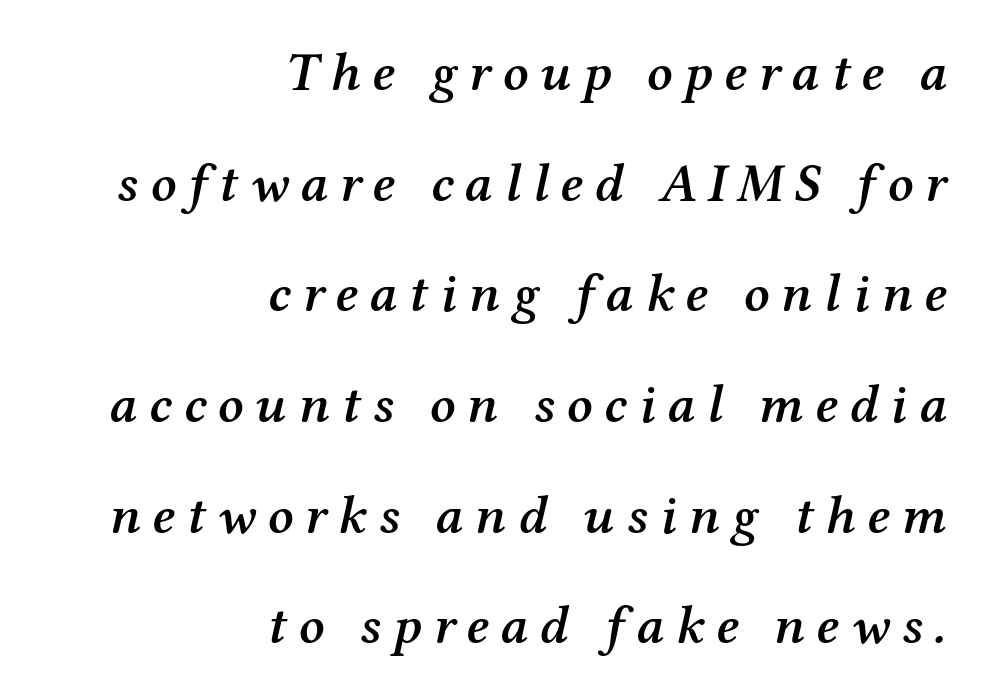
The image shows 54 px semibold serif type, italic (leaning right); set right-aligned, loose line spacing (2.05x), unusually wide letter spacing (+0.22 em), not underlined; medium stroke contrast and a medium x-height.
